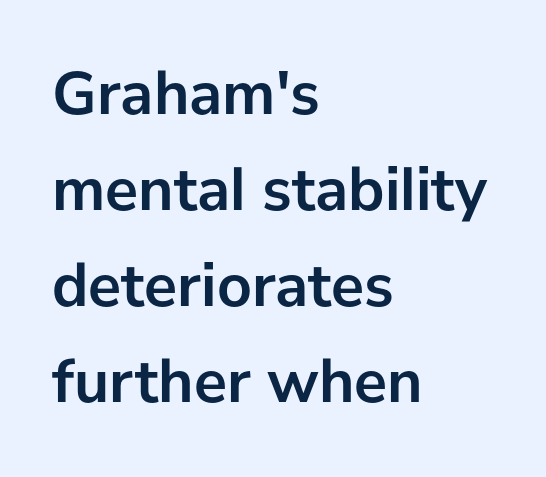
Q: Is the text bold? A: Yes.
Q: Is the text italic (slanted)? A: No, it is upright.
Q: Is the typeface a serif or a sans-serif typeface? A: Sans-serif.
Q: Is the text underlined? A: No.
Q: How is the paragraph aligned? A: Left-aligned.
Q: Is the spacing between letters normal or unusually wide? A: Normal.
Q: Is the spacing between lines tight, normal or loose? A: Normal.
Q: Width (condensed, normal, or wide)? A: Normal.
Q: Stroke contrast? A: Low.
Q: x-height? A: Medium.
Q: Monospaced? A: No.
